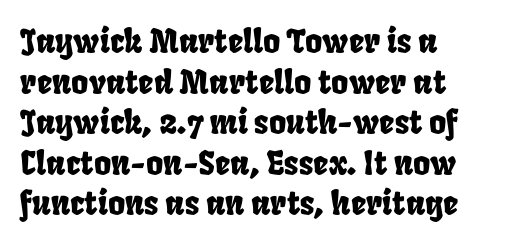
Between one letter and the next there's only the usual sliver of space. Glance below the letters and you will spot only blank space. These lines are rendered in a variable-pitch font. In CSS terms this would be text-align: left.
